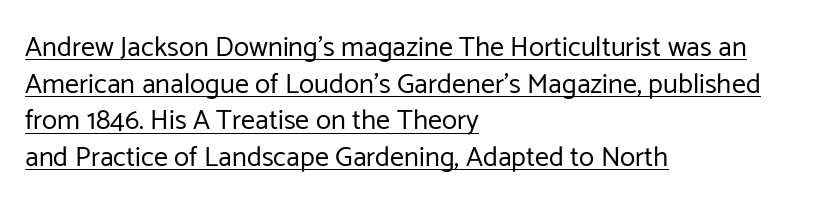
The image shows 28 px regular-weight sans-serif type, upright; set left-aligned, normal line spacing (1.31x), normal letter spacing, underlined; low stroke contrast and a medium x-height.
